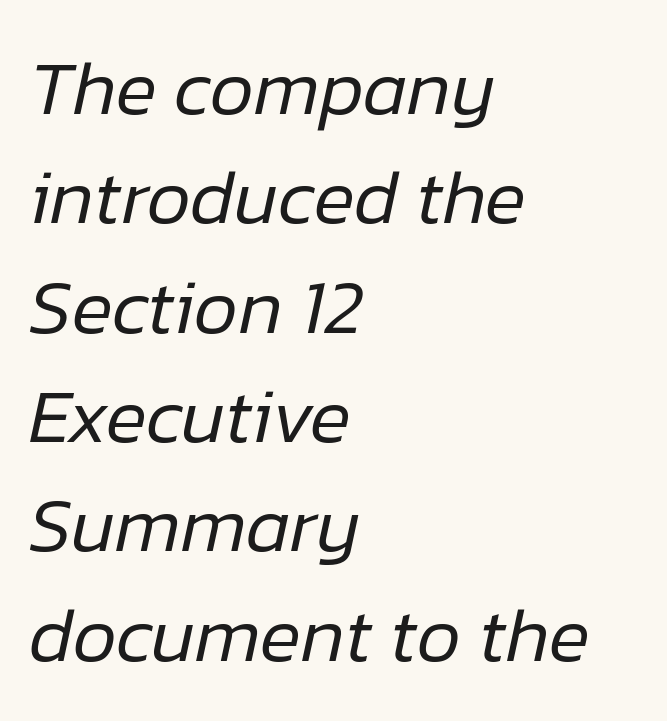
The image shows 77 px regular-weight type, italic (leaning right); set left-aligned, normal line spacing (1.42x), normal letter spacing, not underlined; low stroke contrast and a medium x-height.
